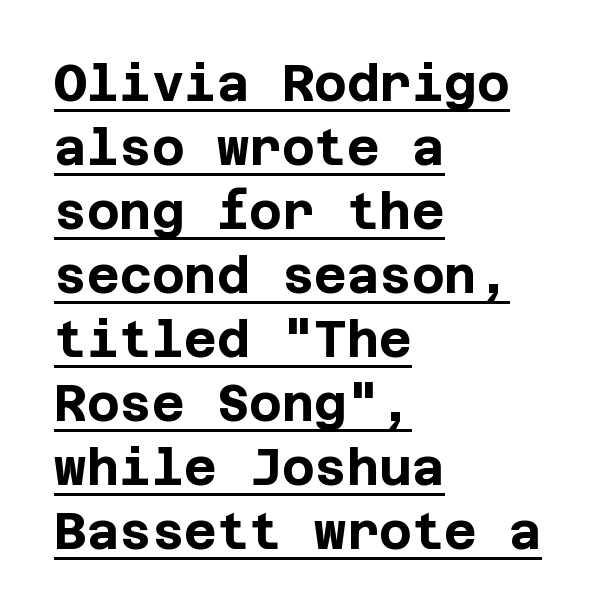
{"serif": "no", "italic": "no", "bold": "yes", "weight": "bold", "width": "normal", "stroke_contrast": "low", "x_height": "large", "underline": "yes", "align": "left", "line_spacing": "normal", "line_spacing_ratio": 1.28, "letter_spacing": "normal", "letter_spacing_em": 0.0, "glyph_px": 50}
